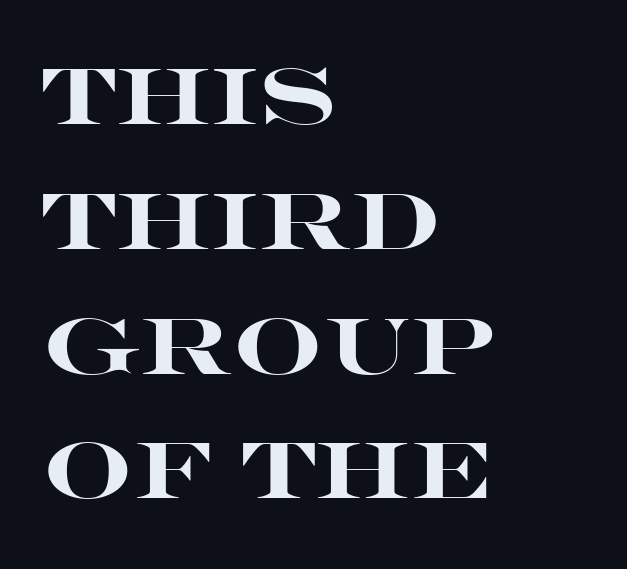
The image shows 79 px heavy, wide type, upright; set left-aligned, normal line spacing (1.58x), normal letter spacing, not underlined; high stroke contrast and a large x-height.
